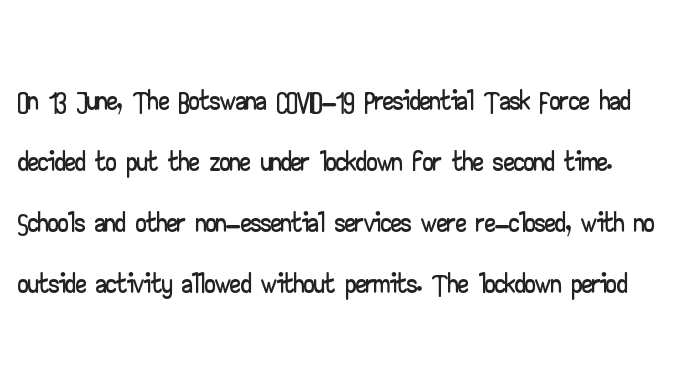
The passage shown is not underscored anywhere. Are there feet on the stems? There aren't — it's a sans. Italic? Not at all — the glyphs are vertical. A typesetter would call this proportional, since set widths differ per character.
